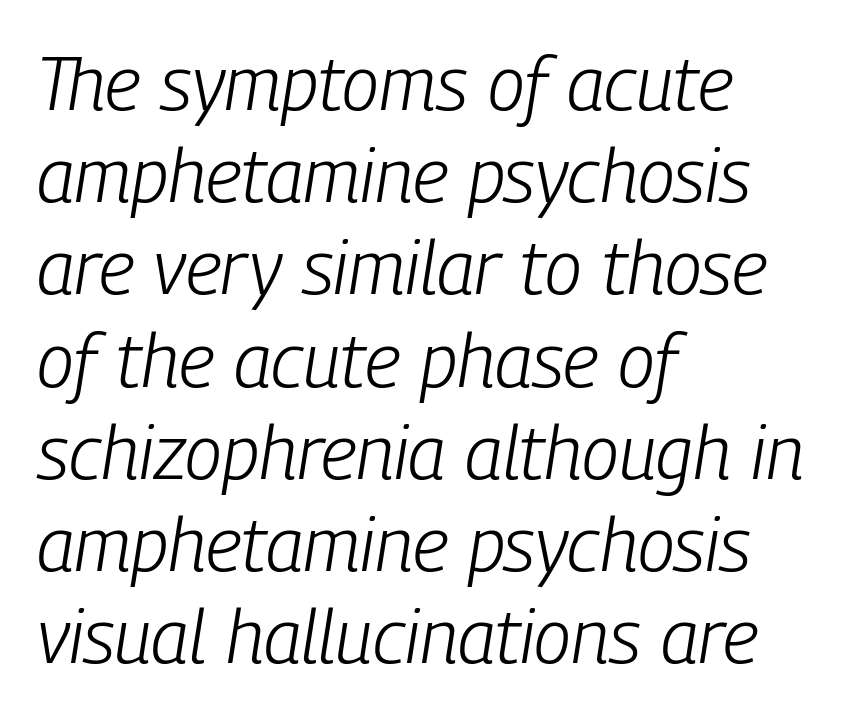
The image shows 75 px light, condensed type, italic (leaning right); set left-aligned, line spacing 1.23x, normal letter spacing, not underlined; low stroke contrast and a medium x-height.
